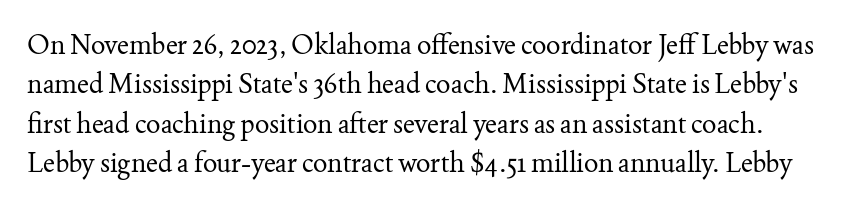
{"italic": "no", "bold": "no", "underline": "no", "line_spacing": "normal", "line_spacing_ratio": 1.46, "letter_spacing": "normal", "letter_spacing_em": 0.0, "glyph_px": 27}
